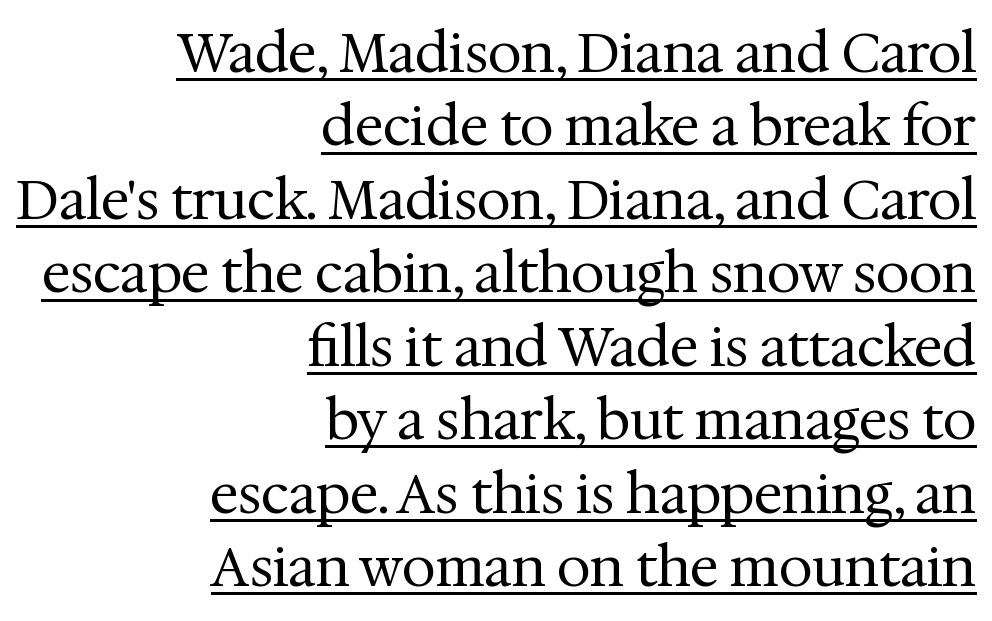
{"serif": "yes", "italic": "no", "bold": "no", "weight": "regular", "width": "normal", "stroke_contrast": "medium", "x_height": "medium", "monospaced": "no", "underline": "yes", "align": "right", "line_spacing": "normal", "line_spacing_ratio": 1.36, "letter_spacing": "normal", "letter_spacing_em": 0.0, "glyph_px": 54}
